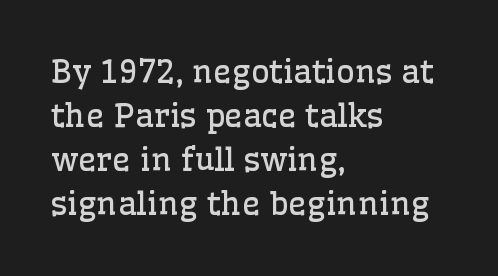
Q: Is the text bold? A: No.
Q: Is the text italic (slanted)? A: No, it is upright.
Q: Is the typeface a serif or a sans-serif typeface? A: Serif.
Q: Is the text underlined? A: No.
Q: How is the paragraph aligned? A: Left-aligned.
Q: Is the spacing between letters normal or unusually wide? A: Normal.
Q: Is the spacing between lines tight, normal or loose? A: Normal.
Q: Width (condensed, normal, or wide)? A: Normal.
Q: Stroke contrast? A: Low.
Q: x-height? A: Medium.
Q: Monospaced? A: No.
